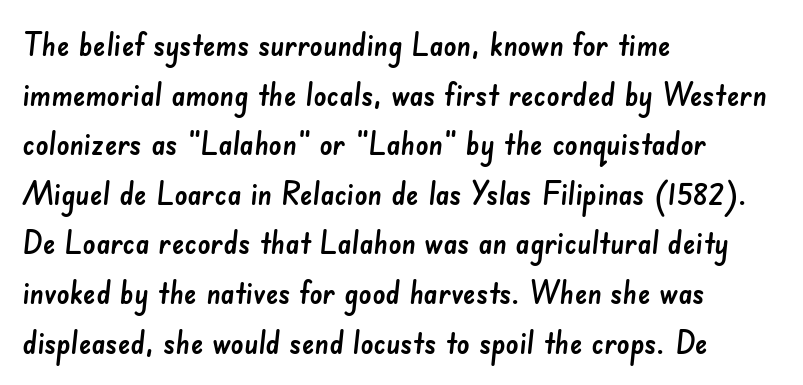
The image shows 32 px sans-serif type; set left-aligned, normal line spacing (1.55x), normal letter spacing, not underlined; low stroke contrast and a small x-height.
